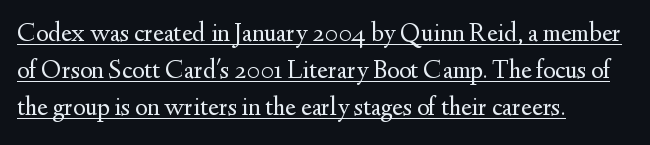
Summary of weight: not heavy and not bold. The type sits square on the baseline with zero lean. Tracking here is standard; glyphs follow each other at the usual distance. The glyphs are accompanied by a horizontal stroke just below them. Leftover space on each line is placed entirely after the last word.
